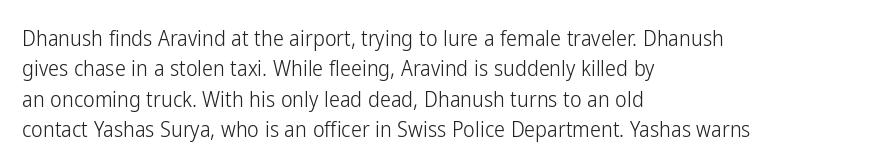
{"italic": "no", "bold": "no", "underline": "no", "align": "left", "line_spacing": "normal", "line_spacing_ratio": 1.38, "letter_spacing": "normal", "letter_spacing_em": 0.0, "glyph_px": 22}
